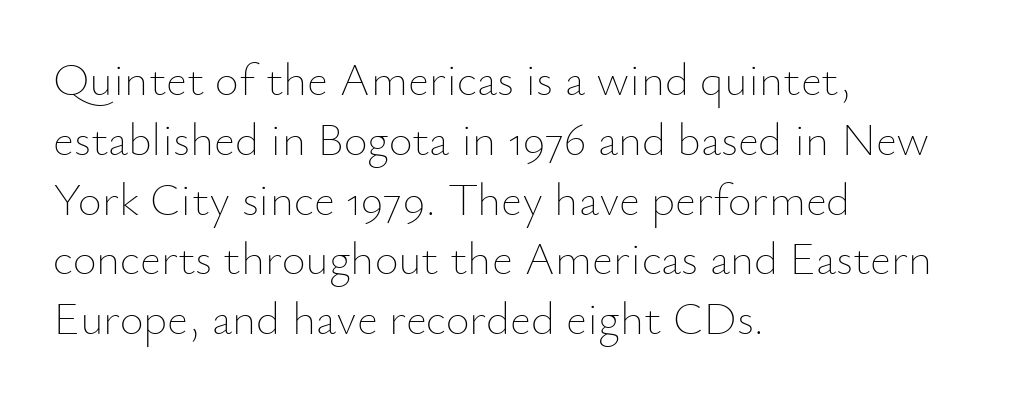
Every character sits straight up, as roman type does. The leading is moderate, giving the passage an even texture. Rule under the text: the space is simply empty. You could call the tracking neutral — neither tight nor loose. Is the type heavy? It reads as light-to-regular instead. Line beginnings align vertically; line endings do not.
